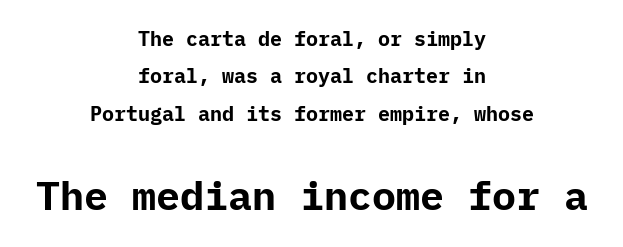
You get the small type first, then a jump to larger type. Visually the block forms a symmetrical silhouette, jagged on both flanks. In terms of weight, the rendering is a true, heavy bold. Note: no serifs on the glyphs. Plain, unruled lines of type. Rendered with straight, roman letterforms.
